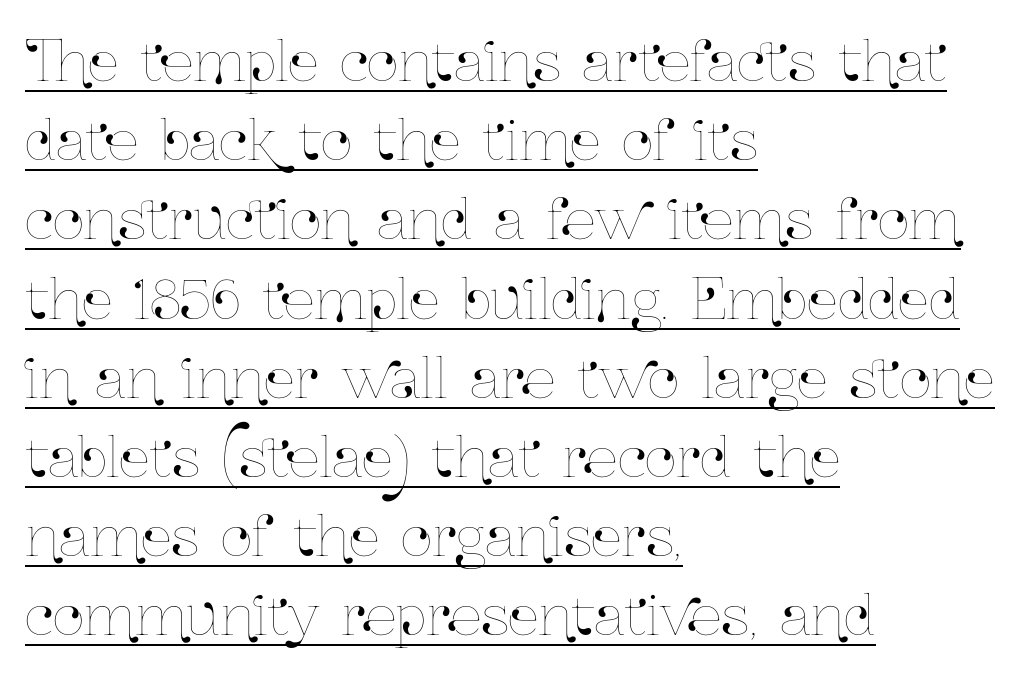
Posture: vertical. A student would call this left alignment; a typographer would say flush left, rag right. A baseline rule has been typeset under these characters. Note the varied advance widths — an 'i' is clearly narrower than an 'm'.
